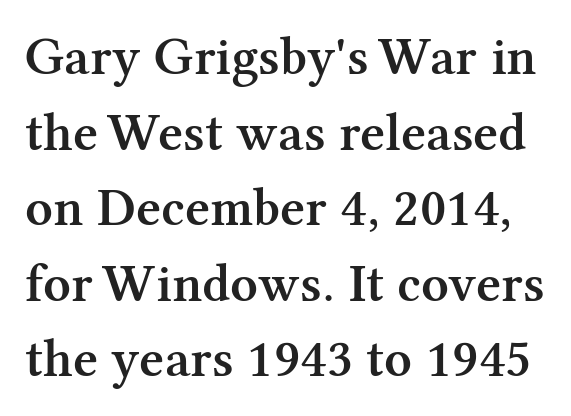
The image shows 54 px semibold serif type, upright; set normal line spacing (1.4x), normal letter spacing, not underlined; medium stroke contrast and a medium x-height.
